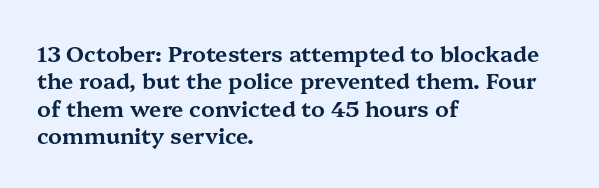
Q: Is the text italic (slanted)? A: No, it is upright.
Q: Is the text underlined? A: No.
Q: How is the paragraph aligned? A: Left-aligned.
Q: Is the spacing between letters normal or unusually wide? A: Normal.
Q: Is the spacing between lines tight, normal or loose? A: Normal.
